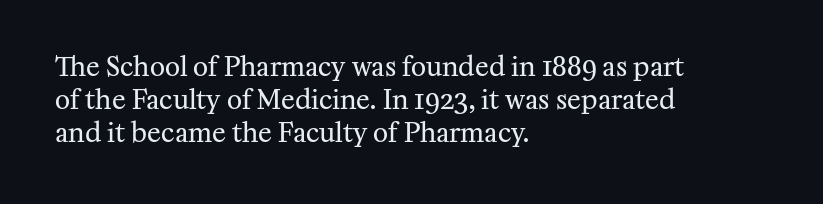
When letters stand straight like this, we call the style roman or upright. These lines sit exactly where default settings would place them. Students, note that the glyphs here touch the page at normal intervals. The passage shown is not bold in any degree. In CSS terms this would be text-align: left. Underlining? Definitely not there.
